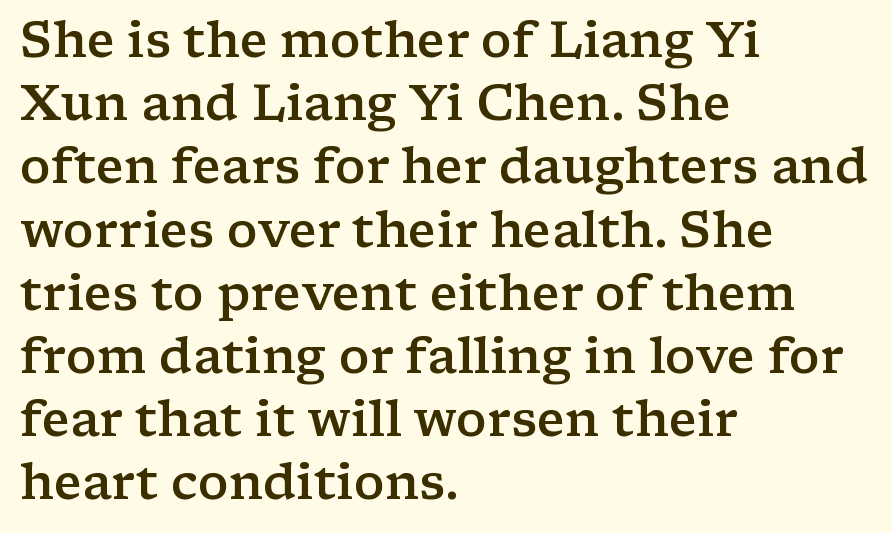
Looks like regular typesetting: each glyph gets only the width it needs. Only glyphs here, with clear space below each row. Font category for this specimen: serif. Italic: no, the glyphs are upright roman. How would I describe the line gaps? Plain and ordinary.
